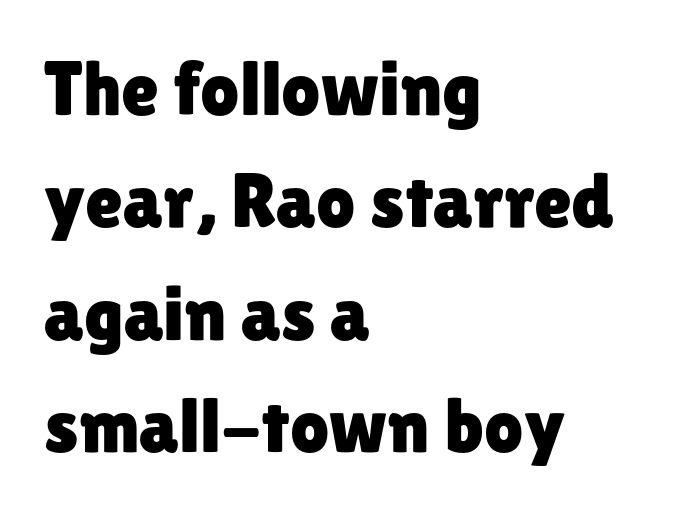
The image shows 77 px sans-serif type, upright; set left-aligned, normal line spacing (1.46x), normal letter spacing, not underlined; low stroke contrast and a medium x-height.
